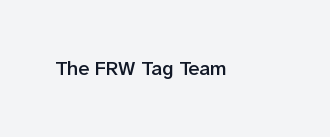
{"italic": "no", "bold": "semi", "underline": "no", "letter_spacing": "normal", "letter_spacing_em": 0.0, "glyph_px": 20}
